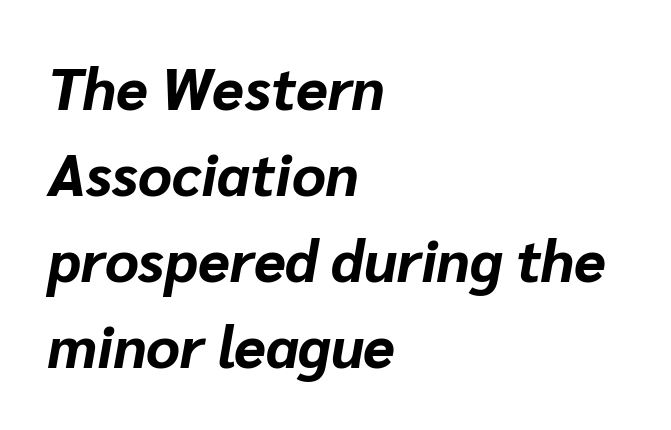
Q: Is the text bold? A: Yes.
Q: Is the text italic (slanted)? A: Yes, it leans right by about 10 degrees.
Q: Is the text underlined? A: No.
Q: How is the paragraph aligned? A: Left-aligned.
Q: Is the spacing between letters normal or unusually wide? A: Normal.
Q: Is the spacing between lines tight, normal or loose? A: Normal.
Q: Width (condensed, normal, or wide)? A: Normal.
Q: Stroke contrast? A: Low.
Q: x-height? A: Medium.
Q: Monospaced? A: No.
